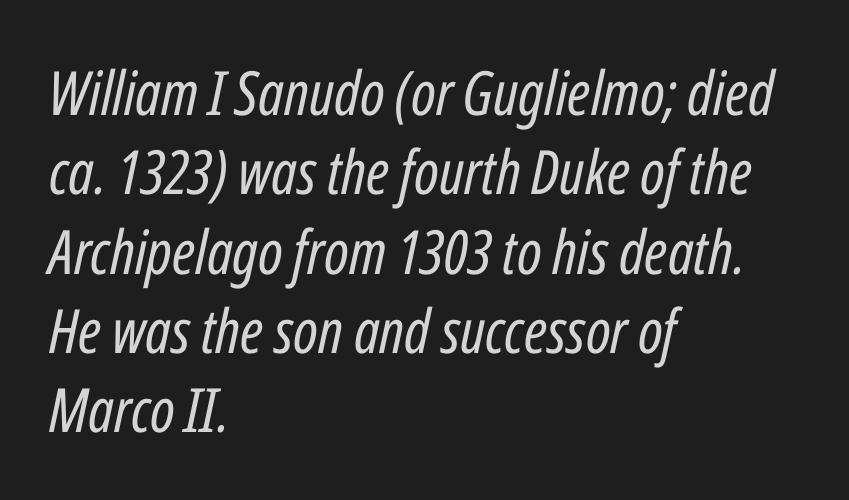
Q: Is the text bold? A: No.
Q: Is the text italic (slanted)? A: Yes, it leans right by about 12 degrees.
Q: Is the text underlined? A: No.
Q: How is the paragraph aligned? A: Left-aligned.
Q: Is the spacing between letters normal or unusually wide? A: Normal.
Q: Is the spacing between lines tight, normal or loose? A: Normal.
Q: Width (condensed, normal, or wide)? A: Condensed.
Q: Stroke contrast? A: Low.
Q: x-height? A: Medium.
Q: Monospaced? A: No.
